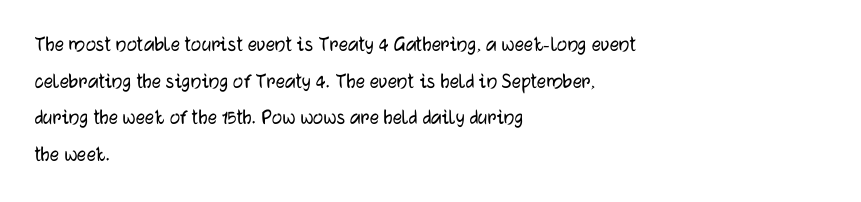
Rendered with straight, roman letterforms. Notice how the passage keeps a crisp vertical edge on the left only. A typesetter would call this leading conventional body-copy spacing. Is the letter spacing exaggerated? No — it looks like the ordinary default.
